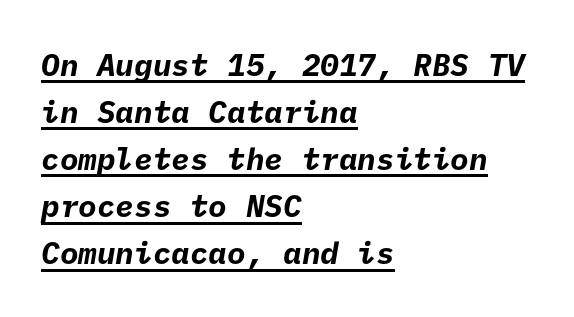
The image shows 31 px bold sans-serif type; set left-aligned, normal line spacing (1.52x), normal letter spacing, underlined; low stroke contrast and a medium x-height.
